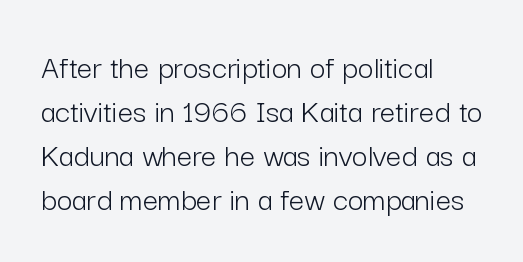
{"serif": "no", "italic": "no", "bold": "no", "weight": "light", "width": "normal", "stroke_contrast": "low", "x_height": "medium", "monospaced": "no", "underline": "no", "align": "left", "line_spacing": "normal", "line_spacing_ratio": 1.29, "letter_spacing": "normal", "letter_spacing_em": 0.0, "glyph_px": 34}
